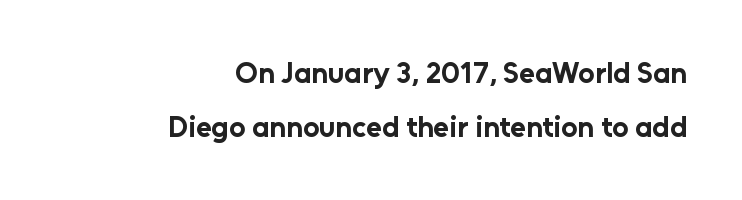
The image shows 29 px bold sans-serif type, upright; set right-aligned, line spacing 1.86x, normal letter spacing, not underlined; low stroke contrast and a medium x-height.
